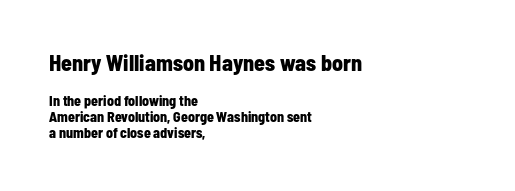
The image shows 22 px bold type, upright; set left-aligned, tight line spacing (1.15x), normal letter spacing, not underlined; the first (top) block is 1.57x larger.
